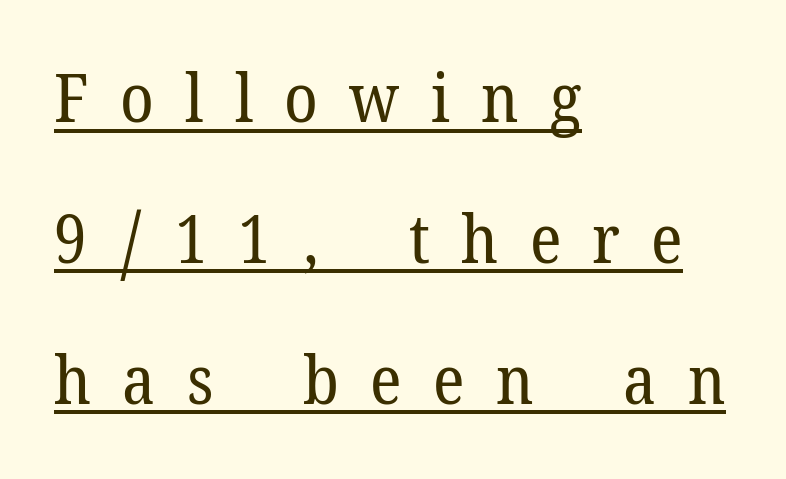
Teacher's note: observe the even left margin — that is flush-left alignment. Is this a heavy cut? Hardly; it is regular or lighter. The leading is generous, giving the passage an open texture. These lines are composed in type with serifs. These lines are rendered in a variable-pitch font.
